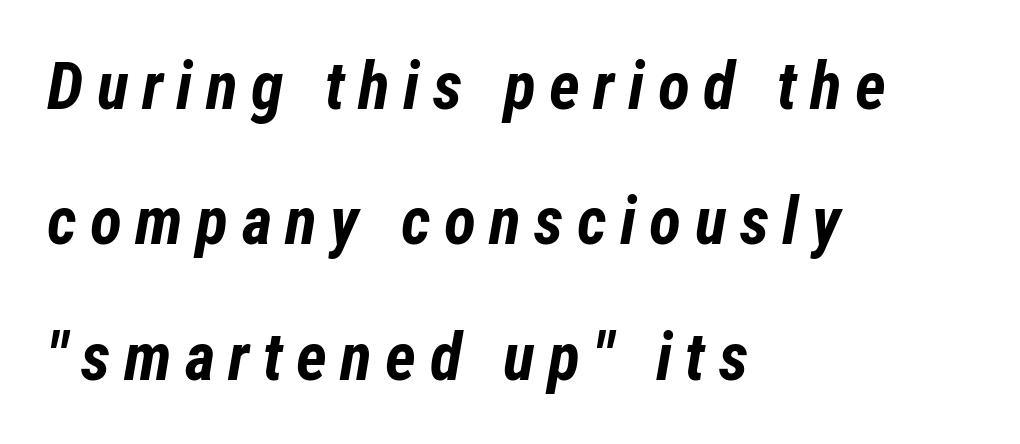
The image shows 66 px bold, condensed type, italic (leaning right); set left-aligned, loose line spacing (2.05x), unusually wide letter spacing (+0.2 em), not underlined; low stroke contrast and a medium x-height.
